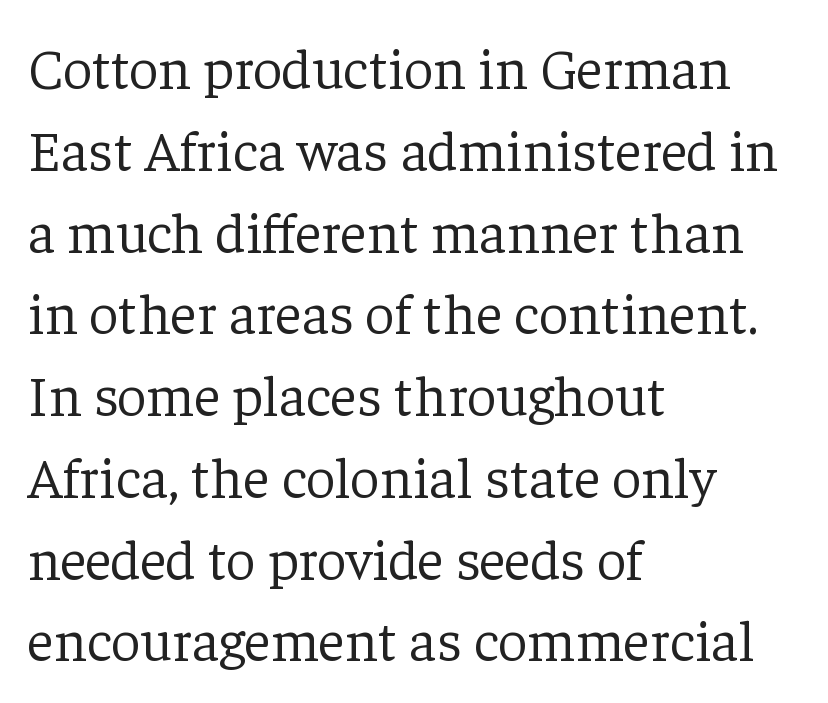
{"serif": "yes", "italic": "no", "bold": "no", "weight": "light", "width": "normal", "stroke_contrast": "low", "x_height": "medium", "monospaced": "no", "underline": "no", "align": "left", "line_spacing": "normal", "line_spacing_ratio": 1.41, "letter_spacing": "normal", "letter_spacing_em": 0.0, "glyph_px": 58}
